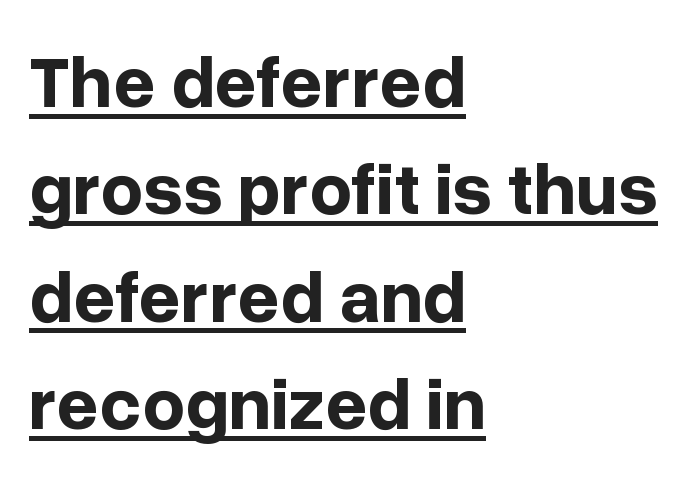
The image shows 74 px bold sans-serif type, upright; set left-aligned, normal line spacing (1.45x), normal letter spacing, underlined; low stroke contrast and a medium x-height.
